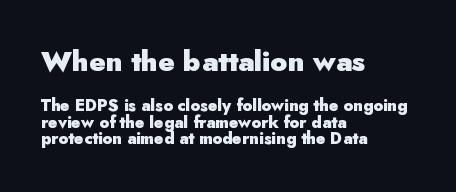
Q: Is the text bold? A: Yes.
Q: Is the text italic (slanted)? A: No, it is upright.
Q: Is the typeface a serif or a sans-serif typeface? A: Sans-serif.
Q: Is the text underlined? A: No.
Q: How is the paragraph aligned? A: Left-aligned.
Q: Is the spacing between letters normal or unusually wide? A: Normal.
Q: Is the spacing between lines tight, normal or loose? A: Tight.
Q: Which block of text is set in a larger size, the first (top) or the second (bottom)? A: The first (top) one.
Q: Width (condensed, normal, or wide)? A: Normal.
Q: Stroke contrast? A: Low.
Q: x-height? A: Small.
Q: Monospaced? A: No.
